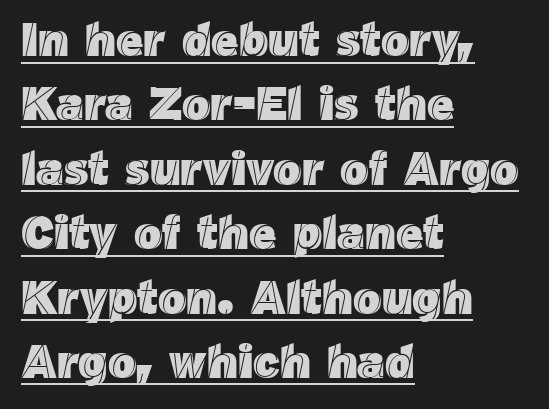
{"italic": "no", "width": "normal", "x_height": "medium", "monospaced": "no", "underline": "yes", "align": "left", "line_spacing": "normal", "line_spacing_ratio": 1.37, "letter_spacing": "normal", "letter_spacing_em": 0.0, "glyph_px": 47}
